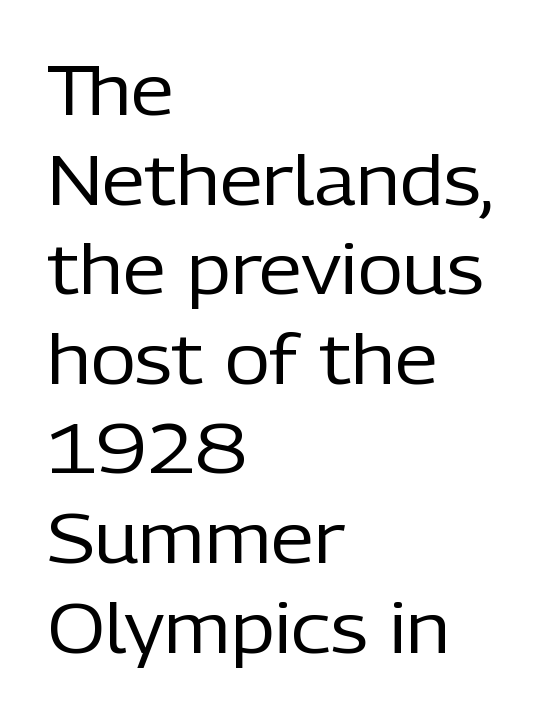
This sample has the flowing, uneven cadence of proportional lettering. In terms of letterform style, serifs are entirely absent. Compared with a typical body face, this is equally light or lighter still. The foot of each line stays bare and open. Left-aligned paragraph, ragged on the right.
